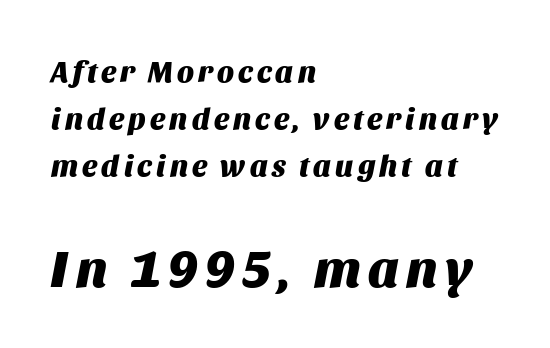
Has an underline been added? It has not. Interline gaps are of average width in this sample. Here the designer chose a conventional face with non-uniform glyph widths. These lines stack with their left ends in a neat column.
